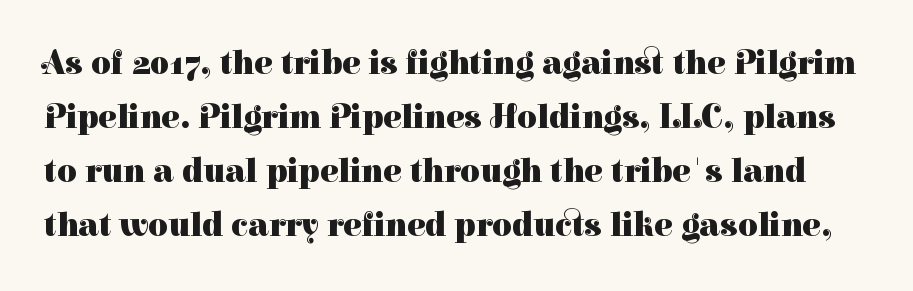
Q: Is the text bold? A: Yes.
Q: Is the text italic (slanted)? A: No, it is upright.
Q: Is the typeface a serif or a sans-serif typeface? A: Serif.
Q: Is the text underlined? A: No.
Q: Is the spacing between letters normal or unusually wide? A: Normal.
Q: Is the spacing between lines tight, normal or loose? A: Normal.
Q: Width (condensed, normal, or wide)? A: Normal.
Q: Stroke contrast? A: High.
Q: x-height? A: Medium.
Q: Monospaced? A: No.
